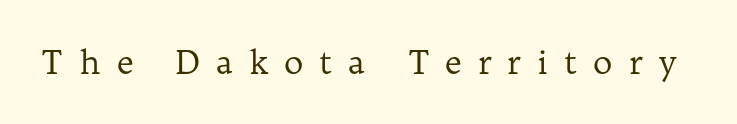
{"serif": "yes", "italic": "no", "bold": "no", "weight": "regular", "width": "normal", "stroke_contrast": "low", "x_height": "medium", "monospaced": "no", "underline": "no", "letter_spacing": "wide", "letter_spacing_em": 0.48, "glyph_px": 33}
